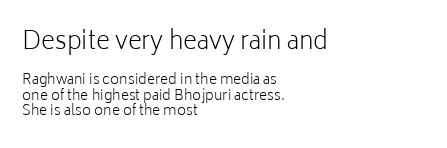
{"italic": "no", "bold": "no", "underline": "no", "align": "left", "line_spacing": "tight", "line_spacing_ratio": 1.12, "letter_spacing": "normal", "letter_spacing_em": 0.0, "larger_block": "first", "size_ratio": 1.71, "glyph_px": 24}
